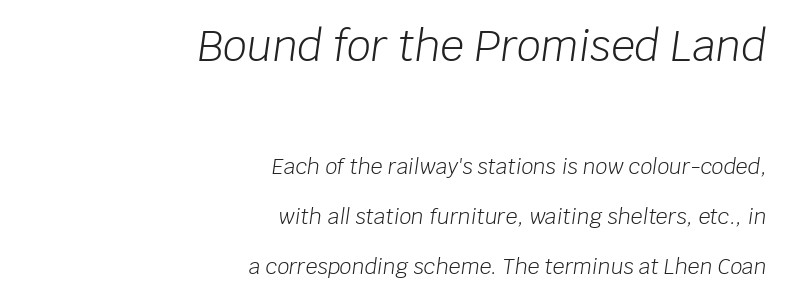
Q: Is the text bold? A: No.
Q: Is the text italic (slanted)? A: Yes, it leans right by about 8 degrees.
Q: Is the text underlined? A: No.
Q: How is the paragraph aligned? A: Right-aligned.
Q: Is the spacing between letters normal or unusually wide? A: Normal.
Q: Is the spacing between lines tight, normal or loose? A: Loose.
Q: Which block of text is set in a larger size, the first (top) or the second (bottom)? A: The first (top) one.
Q: Width (condensed, normal, or wide)? A: Normal.
Q: Stroke contrast? A: Low.
Q: x-height? A: Large.
Q: Monospaced? A: No.
